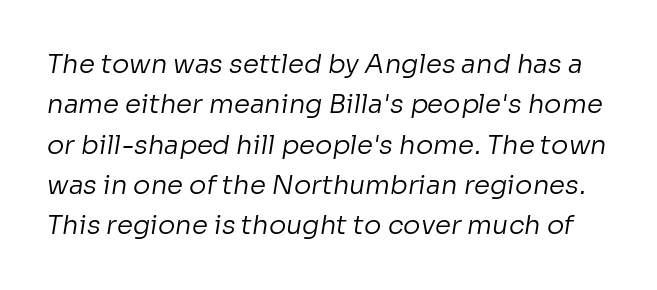
The image shows 26 px text type; set normal line spacing (1.55x), normal letter spacing, not underlined.
